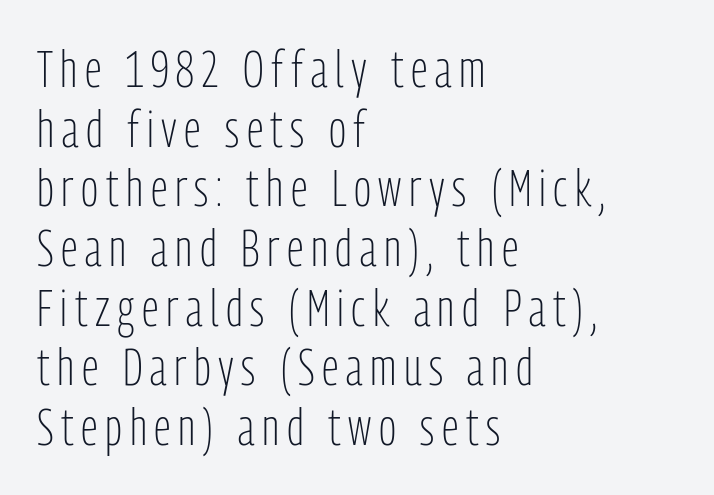
Every stem runs plumb, perpendicular to the baseline. The weight would be labelled regular, book, light, or lighter still. Descenders hang freely into open space. Is this a fixed-width face? No — the glyphs have proportional, varying widths. Every row of glyphs begins at an identical x-position on the left. Type style note: lacks serifs.
